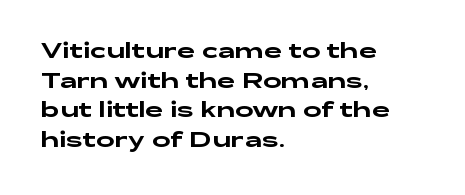
The image shows 22 px text type, upright; set left-aligned, normal line spacing (1.35x), normal letter spacing, not underlined.
